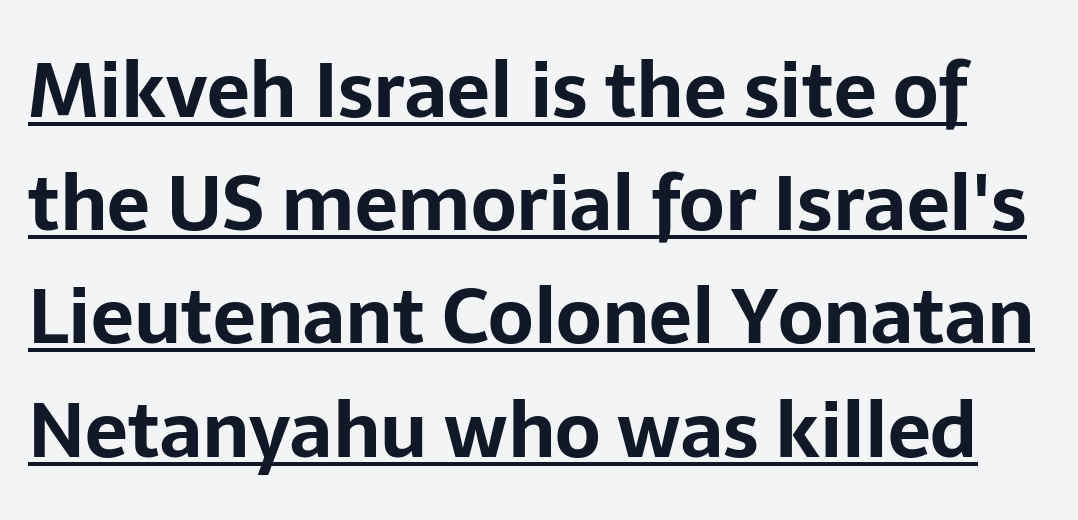
{"serif": "no", "italic": "no", "bold": "yes", "weight": "bold", "width": "normal", "stroke_contrast": "low", "x_height": "medium", "monospaced": "no", "underline": "yes", "line_spacing": "normal", "line_spacing_ratio": 1.49, "letter_spacing": "normal", "letter_spacing_em": 0.0, "glyph_px": 76}
